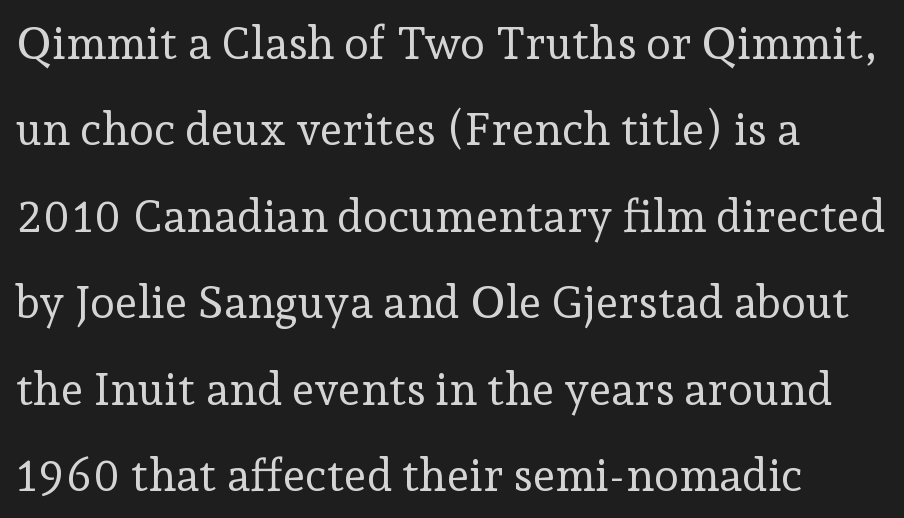
The image shows 45 px regular-weight serif type, upright; set left-aligned, loose line spacing (1.92x), normal letter spacing, not underlined; low stroke contrast and a medium x-height.
